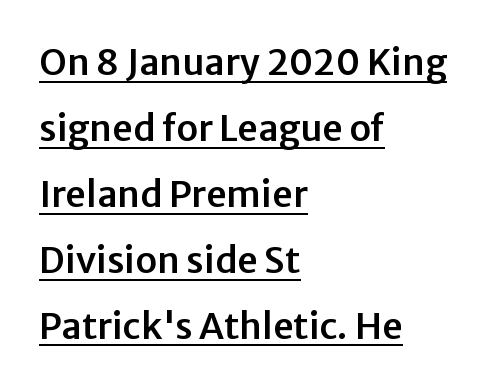
The image shows 36 px sans-serif type, upright; set left-aligned, line spacing 1.83x, normal letter spacing, underlined; low stroke contrast and a medium x-height.
